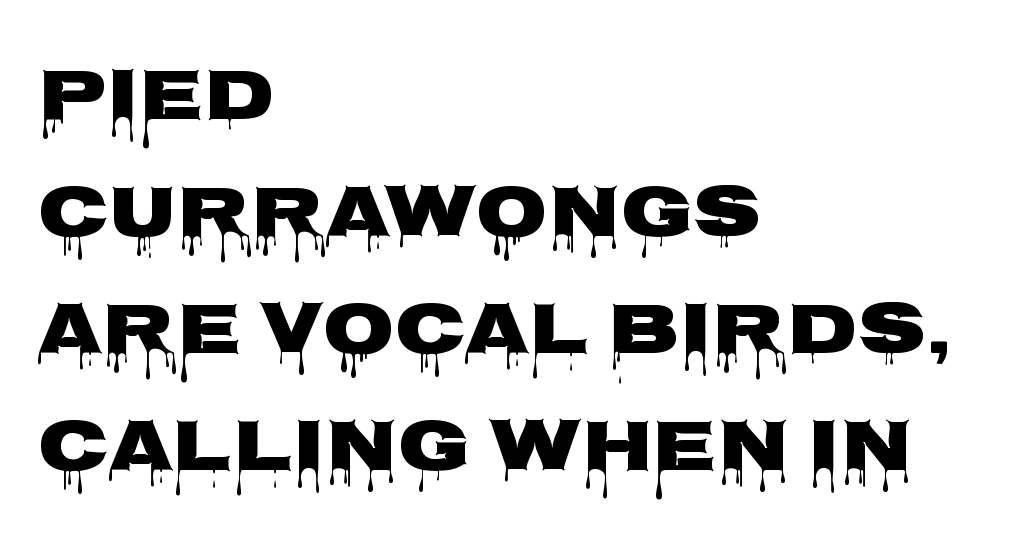
The glyphs are unaccompanied by any horizontal stroke below them. Baseline-to-baseline distance is the conventional proportion of letter height. The typeface chosen for these lines omits serifs. Is the letter spacing exaggerated? No — it looks like the ordinary default.
